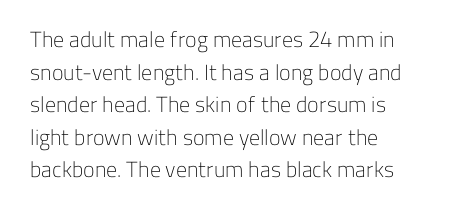
Q: Is the text bold? A: No.
Q: Is the text italic (slanted)? A: No, it is upright.
Q: Is the text underlined? A: No.
Q: How is the paragraph aligned? A: Left-aligned.
Q: Is the spacing between letters normal or unusually wide? A: Normal.
Q: Is the spacing between lines tight, normal or loose? A: Normal.
